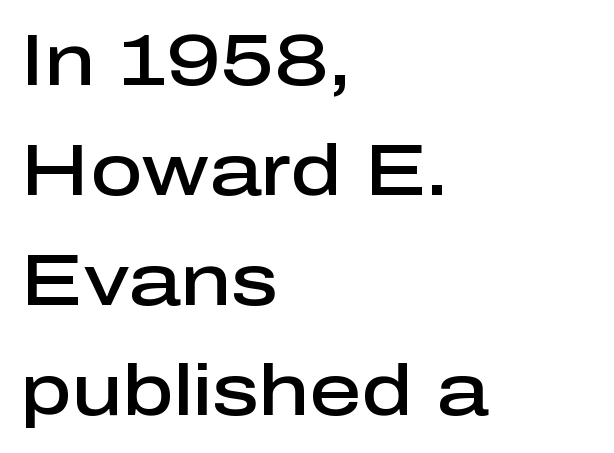
{"serif": "no", "italic": "no", "bold": "semi", "weight": "semibold", "width": "normal", "stroke_contrast": "low", "x_height": "medium", "monospaced": "no", "underline": "no", "align": "left", "line_spacing": "normal", "line_spacing_ratio": 1.53, "letter_spacing": "normal", "letter_spacing_em": 0.0, "glyph_px": 72}
